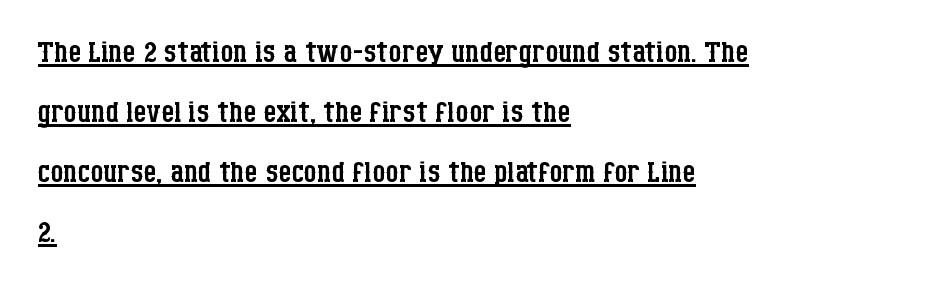
The image shows 41 px regular-weight, condensed serif type, upright; set left-aligned, normal line spacing (1.46x), normal letter spacing, underlined; low stroke contrast and a large x-height.
